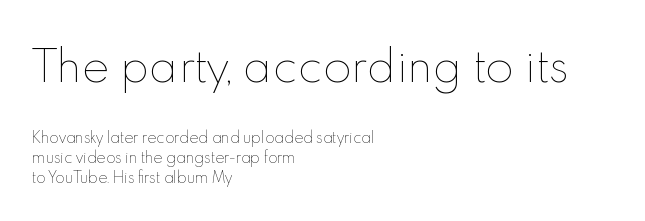
No heavy texture on the line: the type isn't bold. Style check: upright. Regarding leading, the lines here are spaced in the standard way. Larger block? The one above; the one below is distinctly smaller.
